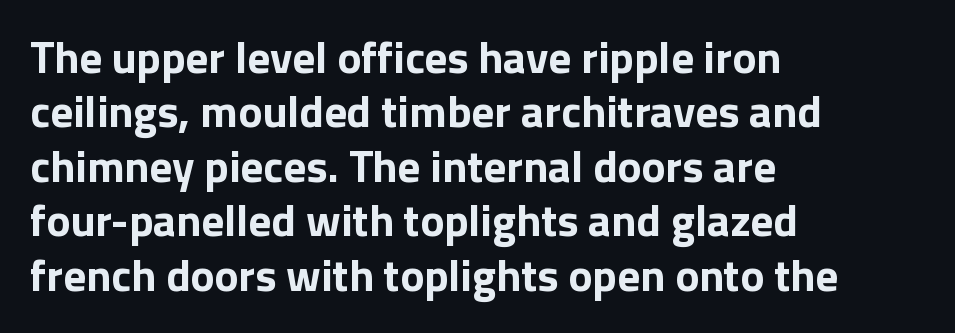
The passage is arranged the way most books set body copy — flush left. The passage shown is typed in a proportional face where columns would drift. I'd call this a sans setting — the letters go barefoot. The lettering stays uniformly vertical, giving the passage a roman look.
